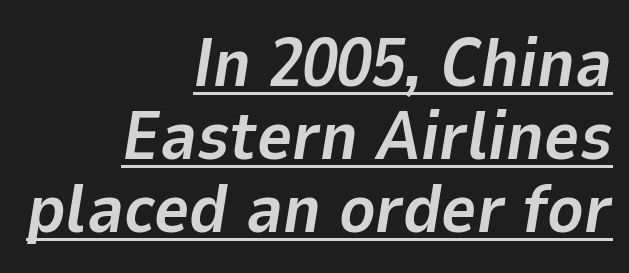
Honestly, the letter spacing is just normal — you wouldn't notice it. Cramped leading. Compared with undecorated copy, this sample adds a rule below the words. On the weight axis this lands at bold, roughly 700. The rendering applies a slant to the glyphs. The passage shown is typed in a proportional face where columns would drift.
